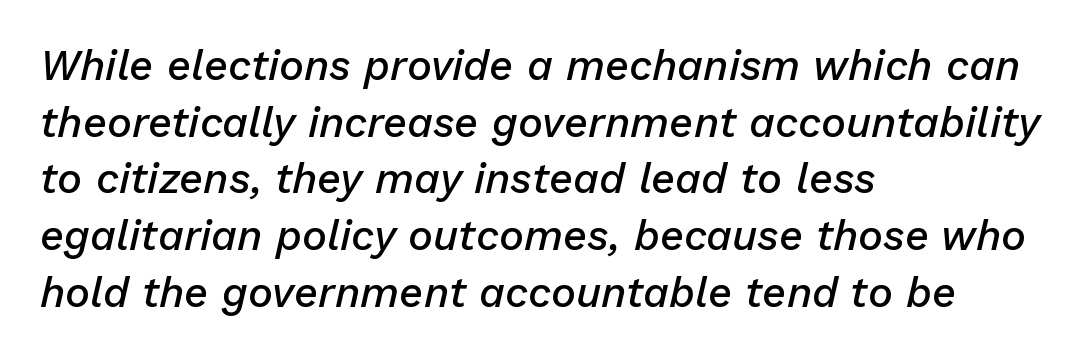
The image shows 42 px semibold type, italic (leaning right); set left-aligned, normal line spacing (1.35x), normal letter spacing, not underlined; low stroke contrast and a medium x-height.
